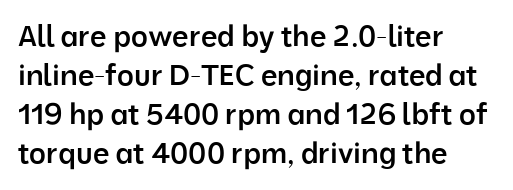
{"serif": "no", "italic": "no", "bold": "semi", "weight": "semibold", "width": "normal", "stroke_contrast": "low", "x_height": "medium", "monospaced": "no", "underline": "no", "align": "left", "line_spacing": "normal", "line_spacing_ratio": 1.35, "letter_spacing": "normal", "letter_spacing_em": 0.0, "glyph_px": 29}
